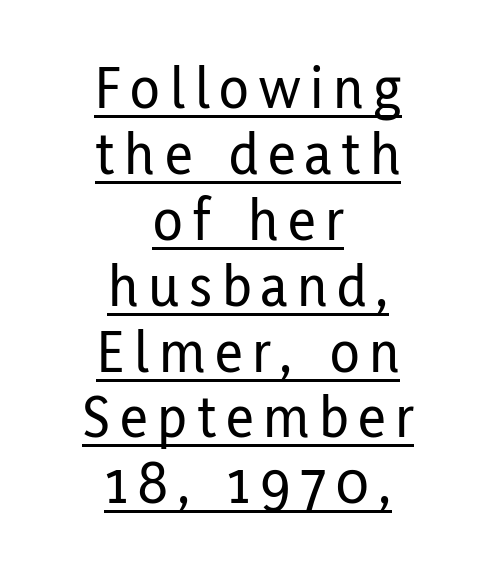
Q: Is the text italic (slanted)? A: No, it is upright.
Q: Is the typeface a serif or a sans-serif typeface? A: Sans-serif.
Q: Is the text underlined? A: Yes.
Q: How is the paragraph aligned? A: Centered.
Q: Is the spacing between lines tight, normal or loose? A: Tight.
Q: Width (condensed, normal, or wide)? A: Condensed.
Q: Stroke contrast? A: Low.
Q: x-height? A: Medium.
Q: Monospaced? A: No.
